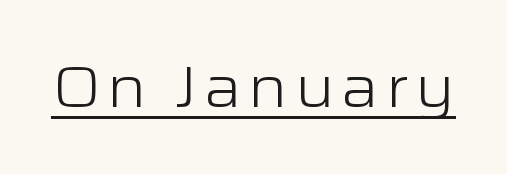
{"serif": "no", "italic": "no", "bold": "no", "weight": "light", "width": "wide", "stroke_contrast": "low", "x_height": "medium", "monospaced": "no", "underline": "yes", "glyph_px": 58}
